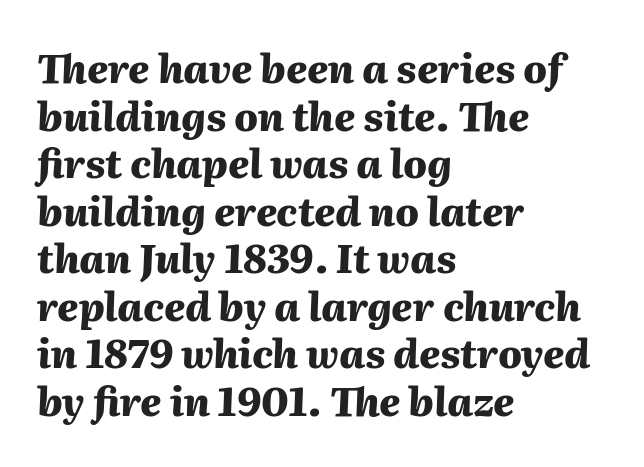
{"italic": "yes", "lean": "right", "slant_degrees": 2, "bold": "yes", "weight": "heavy", "width": "normal", "stroke_contrast": "medium", "x_height": "medium", "monospaced": "no", "underline": "no", "align": "left", "line_spacing_ratio": 1.22, "letter_spacing": "normal", "letter_spacing_em": 0.0, "glyph_px": 39}
